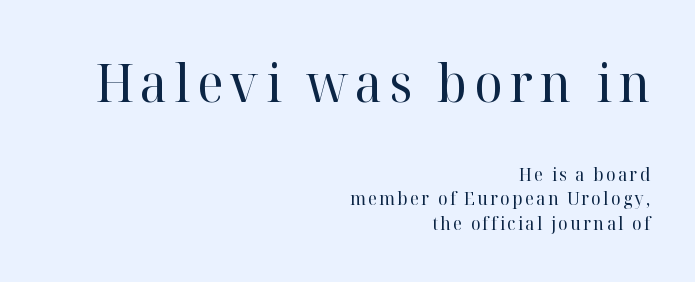
Q: Is the text bold? A: No.
Q: Is the text italic (slanted)? A: No, it is upright.
Q: Is the typeface a serif or a sans-serif typeface? A: Serif.
Q: Is the text underlined? A: No.
Q: How is the paragraph aligned? A: Right-aligned.
Q: Is the spacing between lines tight, normal or loose? A: Normal.
Q: Which block of text is set in a larger size, the first (top) or the second (bottom)? A: The first (top) one.
Q: Width (condensed, normal, or wide)? A: Normal.
Q: Stroke contrast? A: High.
Q: x-height? A: Medium.
Q: Monospaced? A: No.
